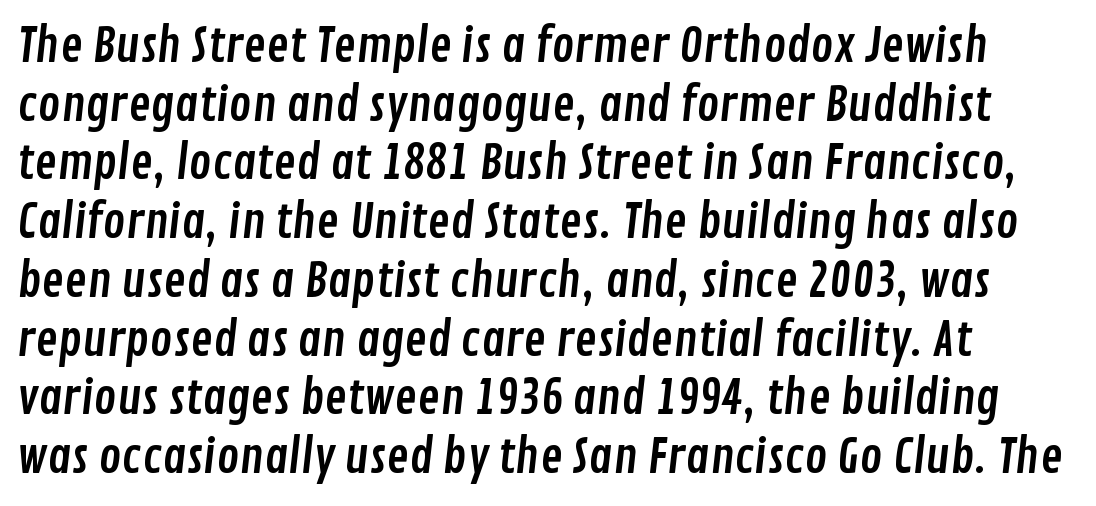
The gap between lines stays unmarked. Compared with a centered layout, this one pins lines to the left instead. The line-height multiplier appears to be the usual default. Serif or sans? Sans — the stroke terminals are bare. These lines keep a tight, regular rhythm from letter to letter. Here the designer chose a conventional face with non-uniform glyph widths.
